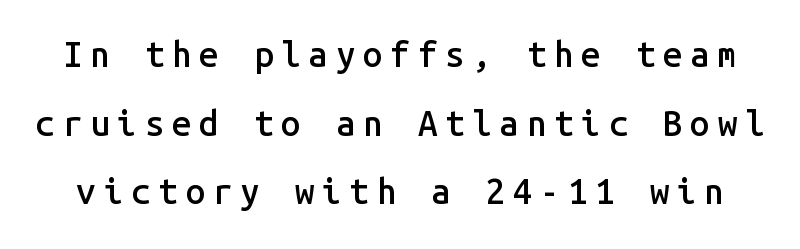
{"serif": "no", "italic": "no", "bold": "semi", "weight": "semibold", "width": "normal", "stroke_contrast": "low", "x_height": "medium", "monospaced": "yes", "underline": "no", "line_spacing": "loose", "line_spacing_ratio": 1.96, "letter_spacing": "wide", "letter_spacing_em": 0.22, "glyph_px": 35}
